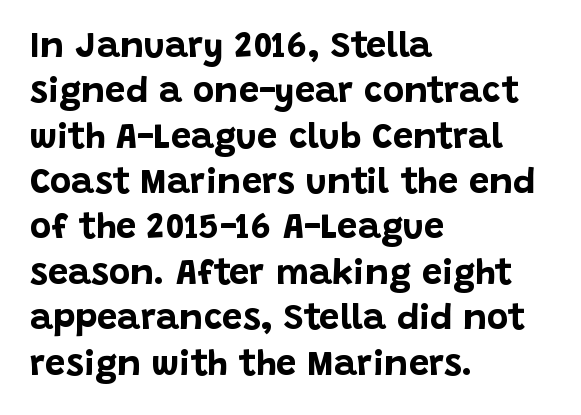
The image shows 36 px bold sans-serif type, upright; set left-aligned, normal line spacing (1.26x), normal letter spacing, not underlined; low stroke contrast and a large x-height.
